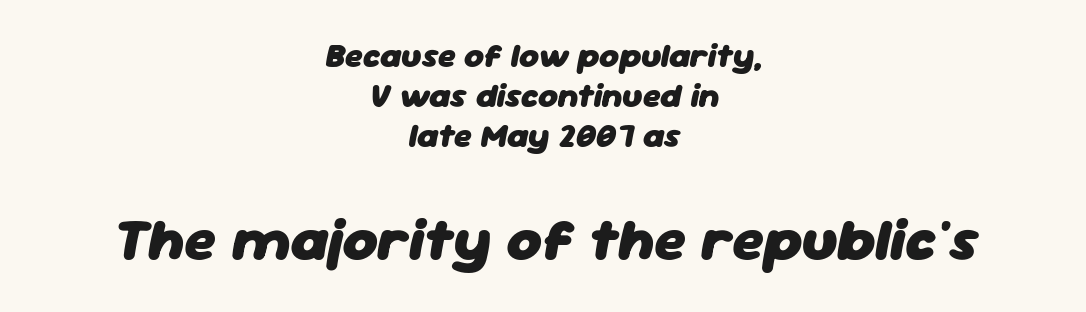
{"italic": "yes", "lean": "right", "slant_degrees": 11, "bold": "yes", "weight": "heavy", "width": "normal", "stroke_contrast": "low", "x_height": "medium", "monospaced": "no", "underline": "no", "align": "center", "line_spacing_ratio": 1.17, "letter_spacing": "normal", "letter_spacing_em": 0.0, "larger_block": "second", "size_ratio": 1.76, "glyph_px": 60}
